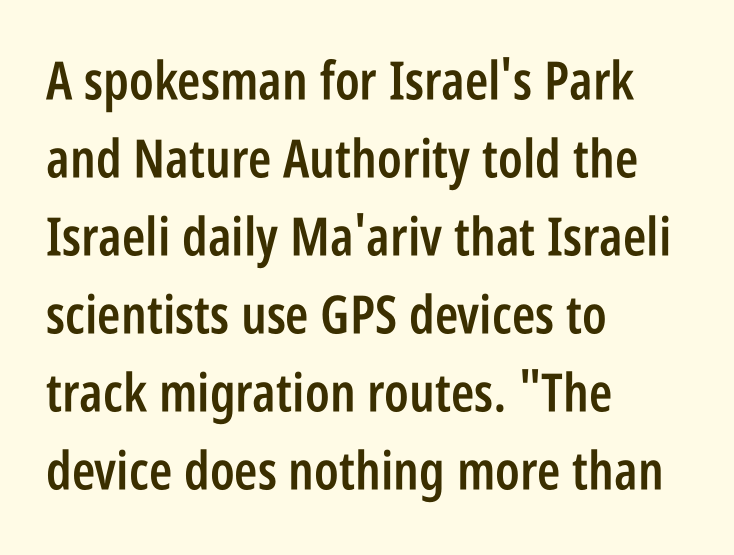
Q: Is the text bold? A: Semi-bold.
Q: Is the text italic (slanted)? A: No, it is upright.
Q: Is the typeface a serif or a sans-serif typeface? A: Sans-serif.
Q: Is the text underlined? A: No.
Q: How is the paragraph aligned? A: Left-aligned.
Q: Is the spacing between letters normal or unusually wide? A: Normal.
Q: Is the spacing between lines tight, normal or loose? A: Normal.
Q: Width (condensed, normal, or wide)? A: Condensed.
Q: Stroke contrast? A: Low.
Q: x-height? A: Large.
Q: Monospaced? A: No.
